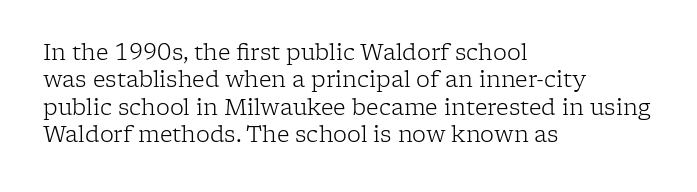
The image shows 22 px text type, upright; set left-aligned, normal line spacing (1.25x), normal letter spacing, not underlined.
